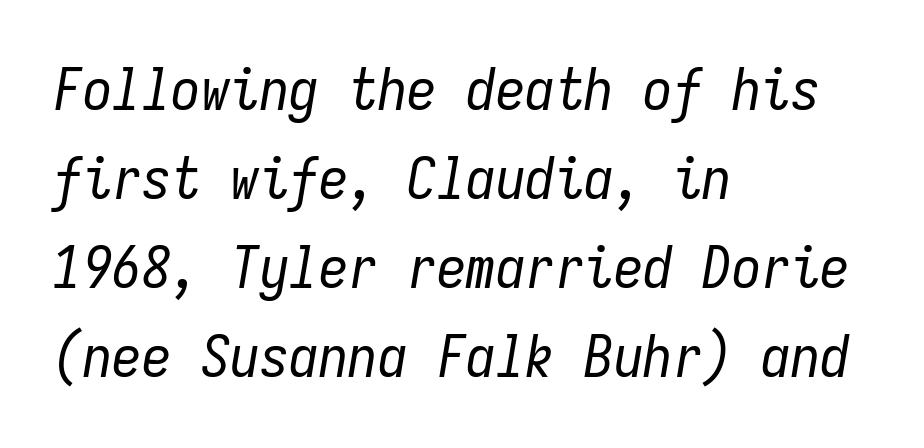
{"italic": "yes", "lean": "right", "slant_degrees": 9, "bold": "no", "weight": "regular", "width": "condensed", "stroke_contrast": "low", "x_height": "medium", "monospaced": "yes", "underline": "no", "align": "left", "line_spacing": "normal", "line_spacing_ratio": 1.51, "letter_spacing": "normal", "letter_spacing_em": 0.0, "glyph_px": 59}
